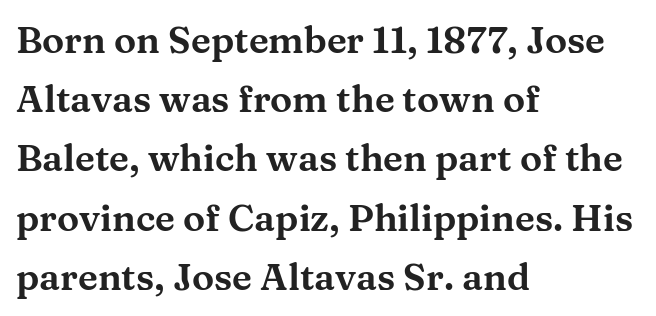
Q: Is the text italic (slanted)? A: No, it is upright.
Q: Is the typeface a serif or a sans-serif typeface? A: Serif.
Q: Is the text underlined? A: No.
Q: How is the paragraph aligned? A: Left-aligned.
Q: Is the spacing between letters normal or unusually wide? A: Normal.
Q: Is the spacing between lines tight, normal or loose? A: Normal.
Q: Width (condensed, normal, or wide)? A: Wide.
Q: Stroke contrast? A: Medium.
Q: x-height? A: Medium.
Q: Monospaced? A: No.
